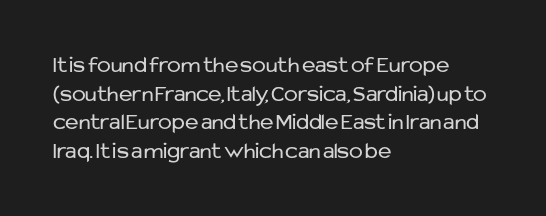
Q: Is the text bold? A: No.
Q: Is the text italic (slanted)? A: No, it is upright.
Q: Is the text underlined? A: No.
Q: How is the paragraph aligned? A: Left-aligned.
Q: Is the spacing between letters normal or unusually wide? A: Normal.
